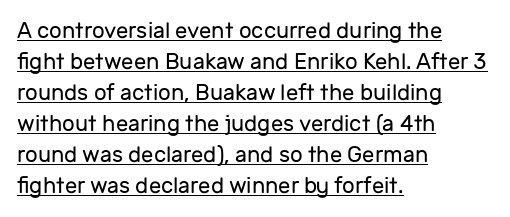
You can see a thin bar hugging the bottom of the glyphs. Interline gaps are of average width in this sample. Leftover space on each line is placed entirely after the last word. This is not heavy type; no bold has been used. In terms of posture, this sample is upright.
